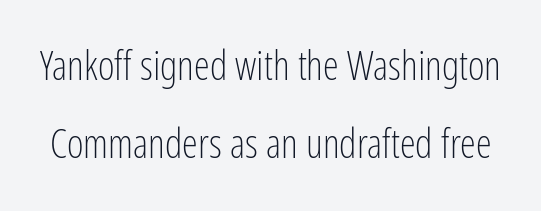
The image shows 40 px light, condensed sans-serif type, upright; set loose line spacing (1.94x), normal letter spacing, not underlined; low stroke contrast and a medium x-height.
